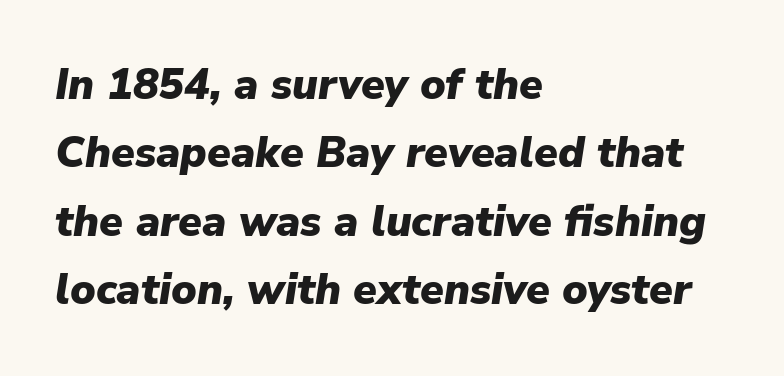
A bare baseline throughout the passage. On the weight axis this lands at bold, roughly 700. Proportional: the letters do not fall into vertical columns. Caption: standard tracking, unaltered. Visually the block forms a straight wall on the left and a jagged coastline on the right. Summary of vertical rhythm: regular, with standard interline spacing.
